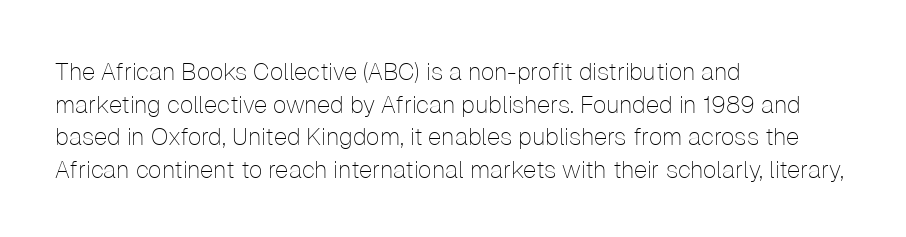
Q: Is the text bold? A: No.
Q: Is the text italic (slanted)? A: No, it is upright.
Q: Is the text underlined? A: No.
Q: How is the paragraph aligned? A: Left-aligned.
Q: Is the spacing between letters normal or unusually wide? A: Normal.
Q: Is the spacing between lines tight, normal or loose? A: Normal.
